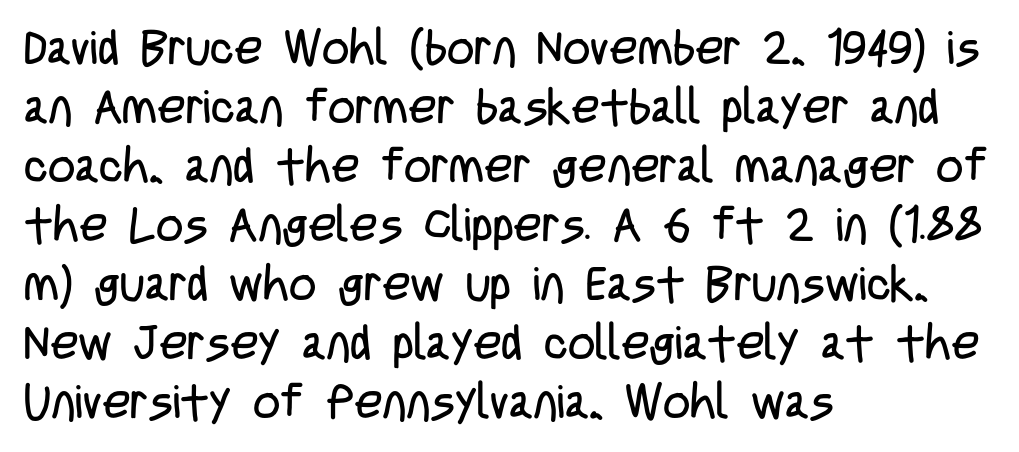
Q: Is the text bold? A: No.
Q: Is the text italic (slanted)? A: No, it is upright.
Q: Is the typeface a serif or a sans-serif typeface? A: Sans-serif.
Q: Is the text underlined? A: No.
Q: How is the paragraph aligned? A: Left-aligned.
Q: Is the spacing between letters normal or unusually wide? A: Normal.
Q: Width (condensed, normal, or wide)? A: Condensed.
Q: Stroke contrast? A: Low.
Q: x-height? A: Large.
Q: Monospaced? A: No.
